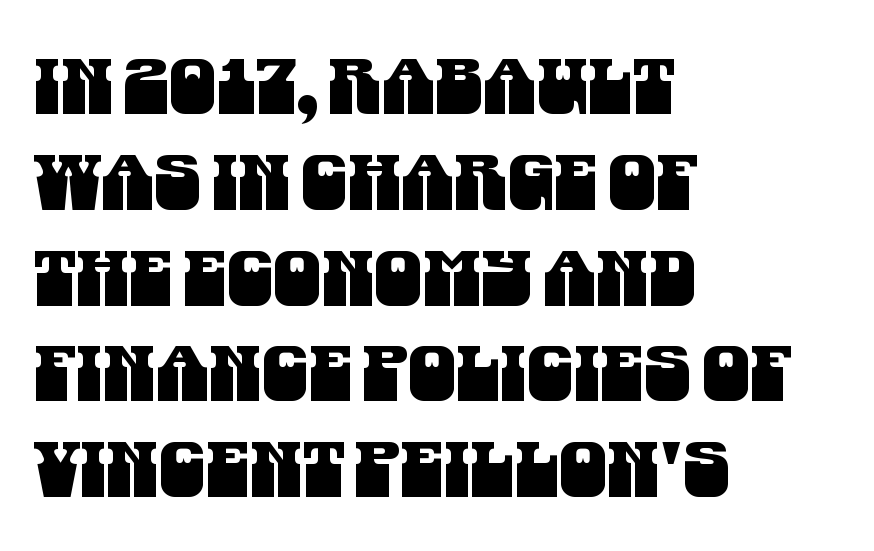
Varying glyph widths throughout — classic text-font behaviour. Each row of text sits above clean, open space. Tracking value appears to be zero — textbook default spacing. A sans-serif font was chosen for this passage. Compared with typical paragraphs, the rows here are spaced about the same. In CSS terms this would be text-align: left.
